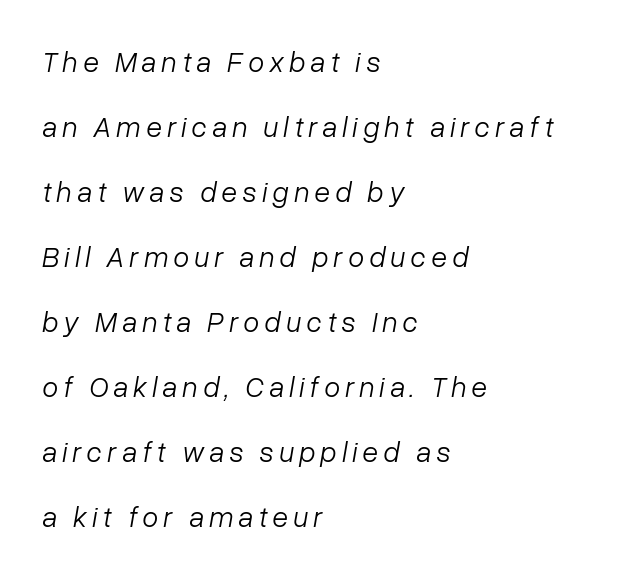
The image shows 29 px light type, italic (leaning right); set left-aligned, loose line spacing (2.24x), not underlined; low stroke contrast and a medium x-height.
